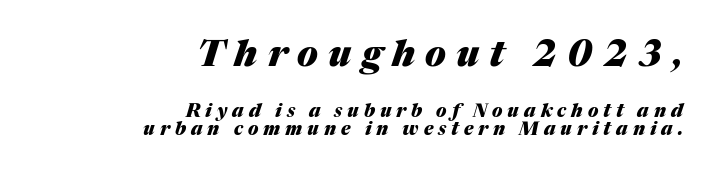
Q: Is the text bold? A: Yes.
Q: Is the text italic (slanted)? A: Yes, it leans right by about 17 degrees.
Q: Is the text underlined? A: No.
Q: How is the paragraph aligned? A: Right-aligned.
Q: Is the spacing between letters normal or unusually wide? A: Unusually wide.
Q: Is the spacing between lines tight, normal or loose? A: Tight.
Q: Which block of text is set in a larger size, the first (top) or the second (bottom)? A: The first (top) one.
Q: Width (condensed, normal, or wide)? A: Normal.
Q: Stroke contrast? A: Medium.
Q: x-height? A: Medium.
Q: Monospaced? A: No.
